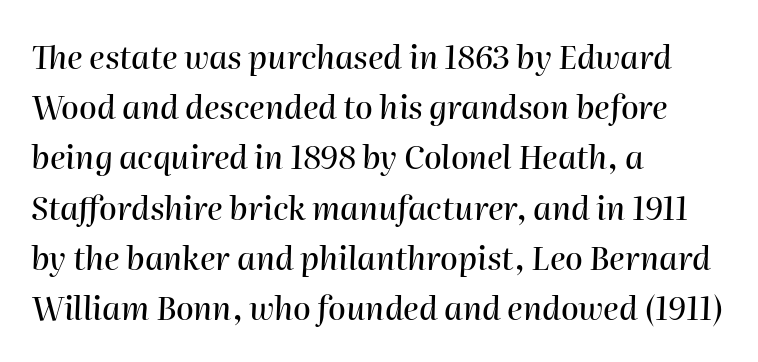
The image shows 32 px text type, italic (leaning right); set left-aligned, normal line spacing (1.57x), normal letter spacing, not underlined; high stroke contrast and a medium x-height.
